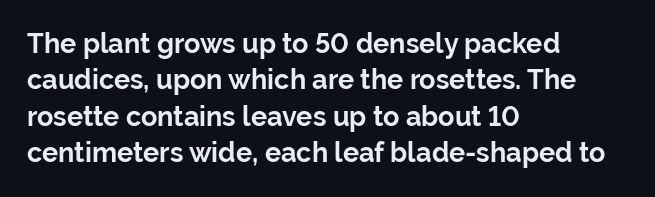
The lettering stays uniformly vertical, giving the passage a roman look. Letters rest on an invisible, unmarked baseline. This block has exactly the height ordinary leading produces. Spacing between characters is what you'd get straight out of the box. Notice how thick the strokes are: this is what a full bold looks like.
